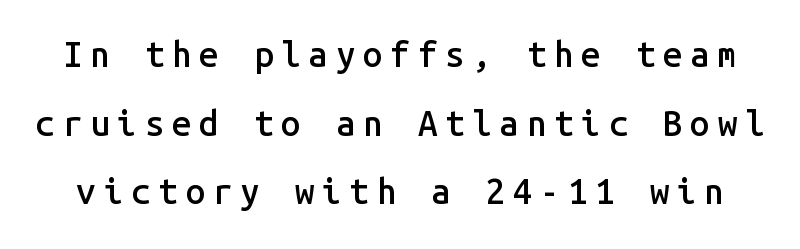
The image shows 35 px semibold sans-serif type, upright, monospaced; set loose line spacing (1.96x), unusually wide letter spacing (+0.22 em), not underlined; low stroke contrast and a medium x-height.
